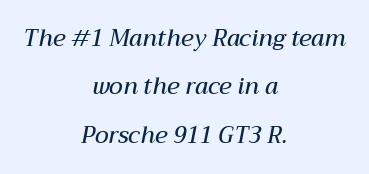
The image shows 23 px text type, italic (leaning right); set centered, loose line spacing (2.1x), normal letter spacing, not underlined.
